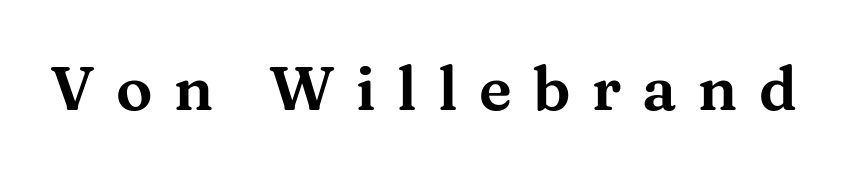
Q: Is the text italic (slanted)? A: No, it is upright.
Q: Is the typeface a serif or a sans-serif typeface? A: Serif.
Q: Is the text underlined? A: No.
Q: Is the spacing between letters normal or unusually wide? A: Unusually wide.
Q: Width (condensed, normal, or wide)? A: Wide.
Q: Stroke contrast? A: Medium.
Q: x-height? A: Medium.
Q: Monospaced? A: No.
